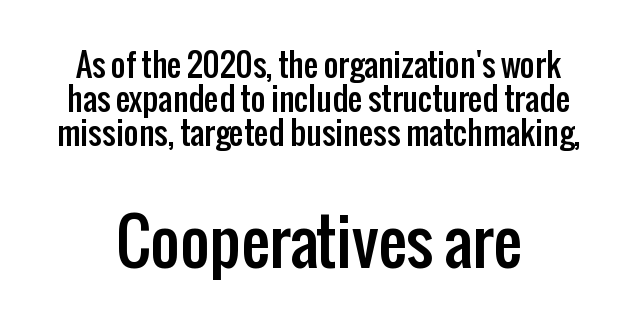
Q: Is the text italic (slanted)? A: No, it is upright.
Q: Is the typeface a serif or a sans-serif typeface? A: Sans-serif.
Q: Is the text underlined? A: No.
Q: How is the paragraph aligned? A: Centered.
Q: Is the spacing between letters normal or unusually wide? A: Normal.
Q: Is the spacing between lines tight, normal or loose? A: Tight.
Q: Which block of text is set in a larger size, the first (top) or the second (bottom)? A: The second (bottom) one.
Q: Width (condensed, normal, or wide)? A: Condensed.
Q: Stroke contrast? A: Low.
Q: x-height? A: Medium.
Q: Monospaced? A: No.
